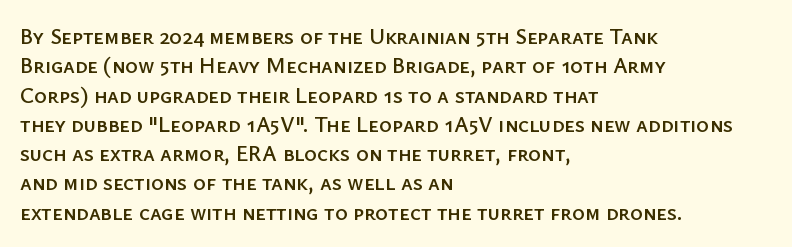
{"italic": "no", "underline": "no", "align": "left", "line_spacing": "normal", "line_spacing_ratio": 1.33, "letter_spacing": "normal", "letter_spacing_em": 0.0, "glyph_px": 22}
